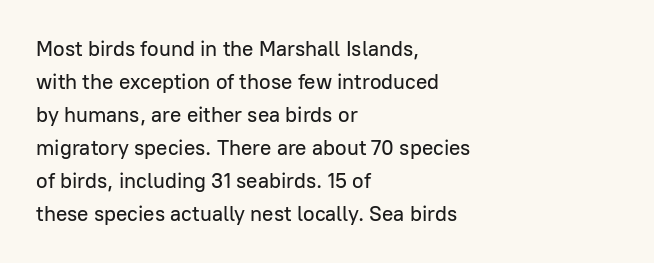
The image shows 21 px text type, upright; set left-aligned, normal line spacing (1.57x), normal letter spacing, not underlined.
